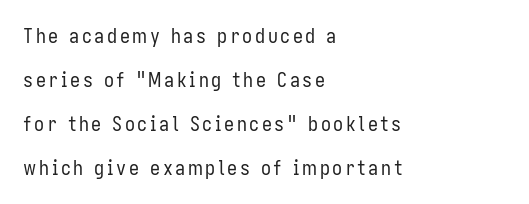
{"italic": "no", "bold": "no", "underline": "no", "align": "left", "line_spacing": "loose", "line_spacing_ratio": 2.2, "glyph_px": 20}
